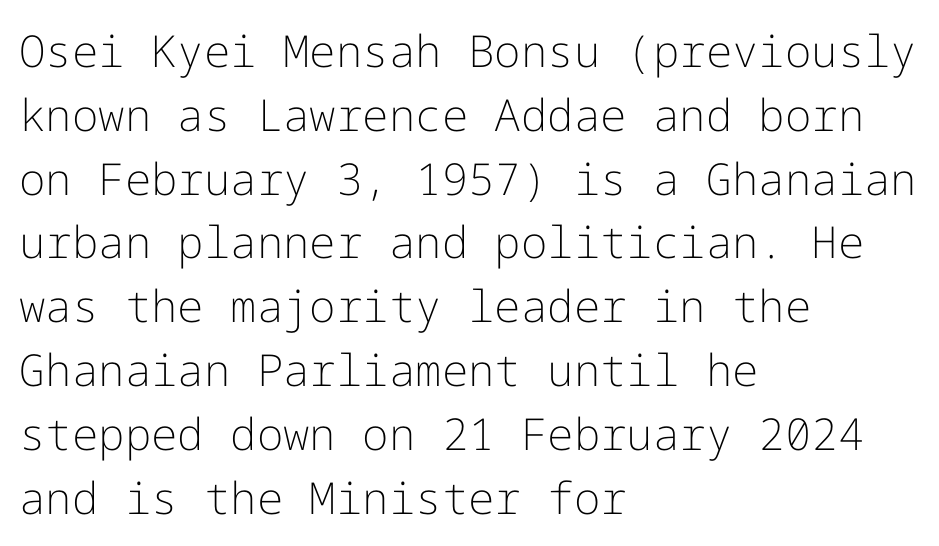
{"serif": "no", "italic": "no", "bold": "no", "weight": "light", "width": "normal", "stroke_contrast": "low", "x_height": "medium", "underline": "no", "align": "left", "line_spacing": "normal", "line_spacing_ratio": 1.45, "letter_spacing": "normal", "letter_spacing_em": 0.0, "glyph_px": 44}
